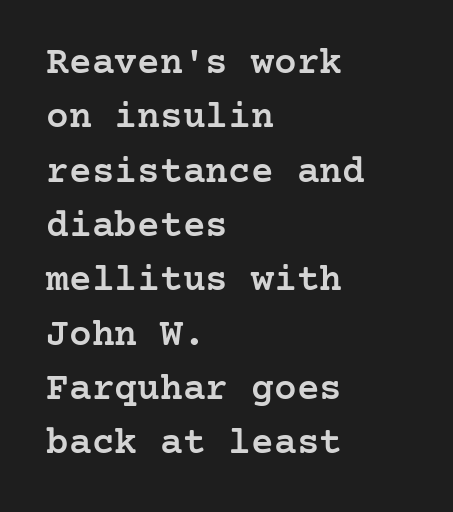
The letters sit at their default tracking, neither squeezed nor spread. A roman cut, with each character standing at attention. Letters rest on an invisible, unmarked baseline. Is there much room between lines? A standard amount, neither cramped nor airy. Check where the strokes stop: tiny serifs finish them off.
